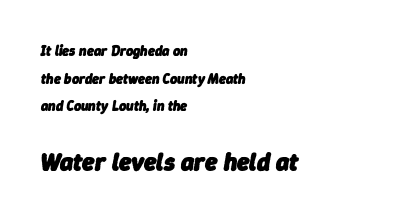
Leading: increased. The words here are not underlined. One-word summary of the alignment: left. If you drew a line through each stem, it would be angled. Caption: standard tracking, unaltered. Emphasis by weight is at full strength: bold.
